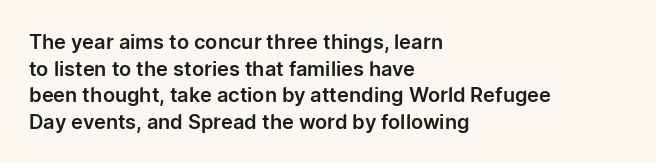
Which margin do the lines hug? The left one — the right edge is uneven. Do the letters lean? They stand straight. Students, note that the glyphs here touch the page at normal intervals. The block of text has a typical density, with ordinary space between rows. Unmarked baselines from the first word to the last.
